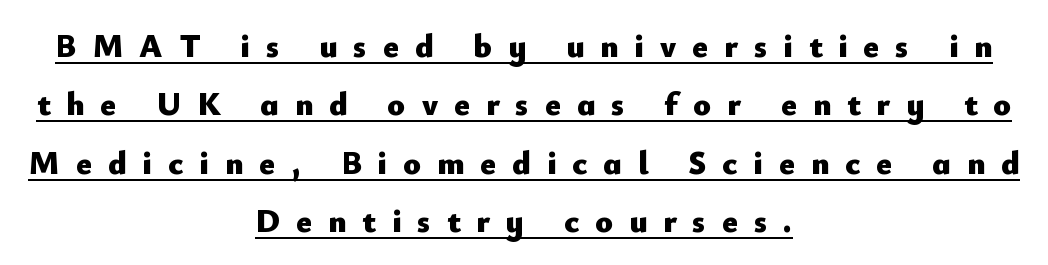
{"serif": "no", "italic": "no", "bold": "yes", "weight": "heavy", "width": "normal", "stroke_contrast": "low", "x_height": "small", "monospaced": "no", "underline": "yes", "align": "center", "line_spacing_ratio": 1.77, "letter_spacing": "wide", "letter_spacing_em": 0.48, "glyph_px": 33}
